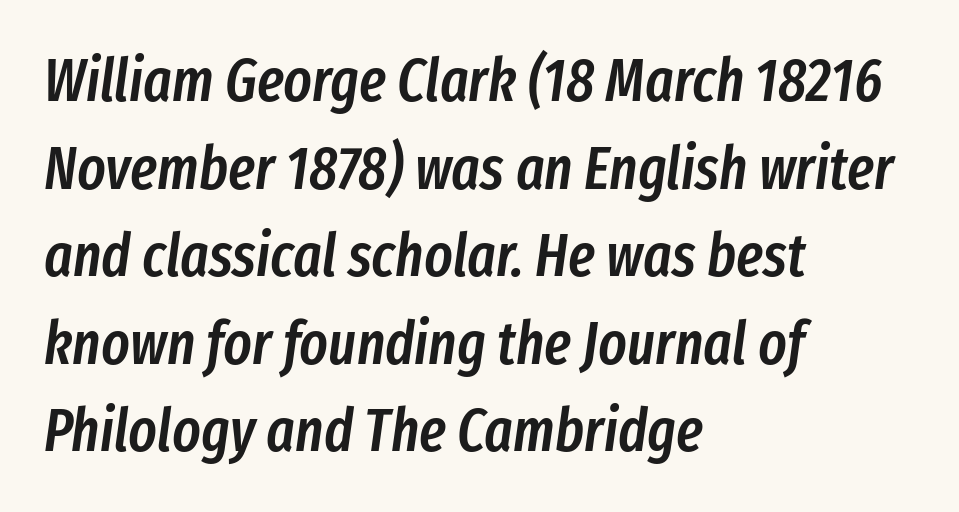
{"italic": "yes", "lean": "right", "slant_degrees": 8, "bold": "semi", "weight": "semibold", "width": "condensed", "stroke_contrast": "low", "x_height": "medium", "monospaced": "no", "underline": "no", "align": "left", "line_spacing": "normal", "line_spacing_ratio": 1.46, "letter_spacing": "normal", "letter_spacing_em": 0.0, "glyph_px": 60}
